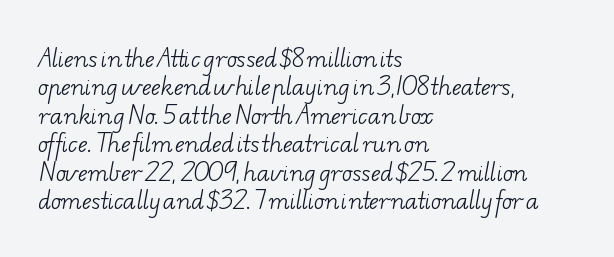
The image shows 22 px text type; set left-aligned, normal line spacing (1.29x), normal letter spacing, not underlined.
